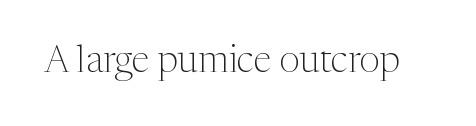
Q: Is the text bold? A: No.
Q: Is the text italic (slanted)? A: No, it is upright.
Q: Is the typeface a serif or a sans-serif typeface? A: Serif.
Q: Is the text underlined? A: No.
Q: Is the spacing between letters normal or unusually wide? A: Normal.
Q: Width (condensed, normal, or wide)? A: Normal.
Q: Stroke contrast? A: Medium.
Q: x-height? A: Medium.
Q: Monospaced? A: No.
